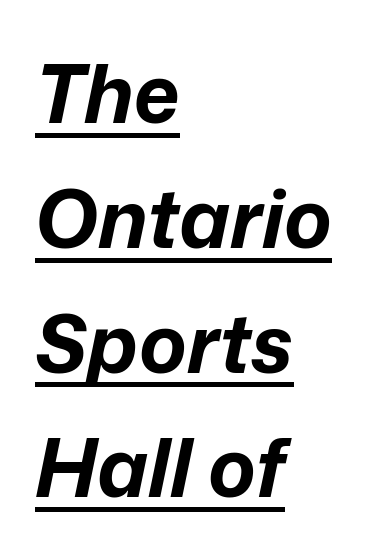
There's an unmistakable incline to the writing here. Spacing between characters is what you'd get straight out of the box. The face used here is proportionally spaced, like ordinary book or web type. The lines in this sample share a left origin and differ only in where they stop. Somebody hit Ctrl+U on this one — the words are underlined.
